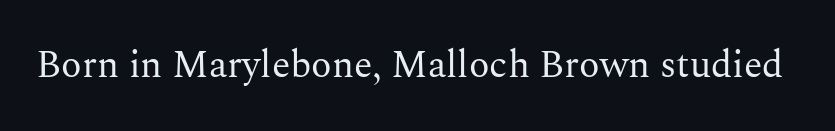
{"serif": "yes", "italic": "no", "bold": "no", "weight": "regular", "width": "normal", "stroke_contrast": "medium", "x_height": "medium", "monospaced": "no", "underline": "no", "letter_spacing": "normal", "letter_spacing_em": 0.0, "glyph_px": 38}
